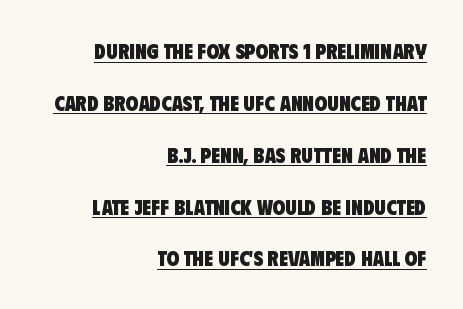
Q: Is the text bold? A: Yes.
Q: Is the text underlined? A: Yes.
Q: How is the paragraph aligned? A: Right-aligned.
Q: Is the spacing between letters normal or unusually wide? A: Normal.
Q: Is the spacing between lines tight, normal or loose? A: Loose.
